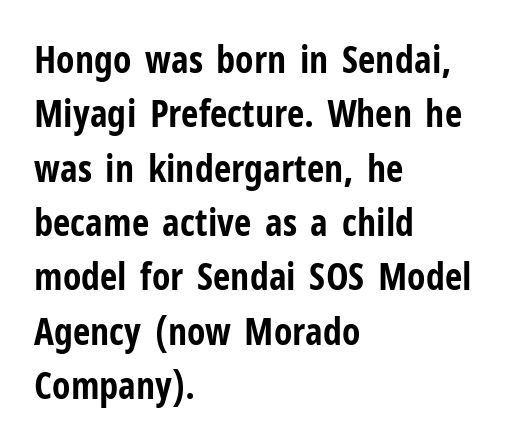
What stands out about the letter spacing? Nothing — it is the standard amount. Every character sits straight up, as roman type does. The strokes are fattened all the way to bold. Lines of text with bare space underneath. A typesetter would label this face a sans. Horizontally, the lines are justified to the leading edge only.
